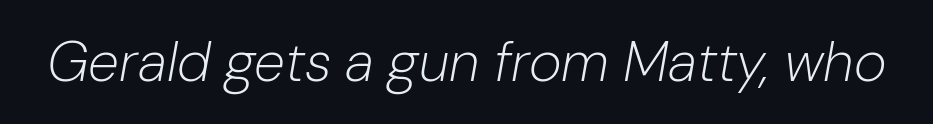
The image shows 56 px light type, italic (leaning right); set normal letter spacing, not underlined; low stroke contrast and a medium x-height.
